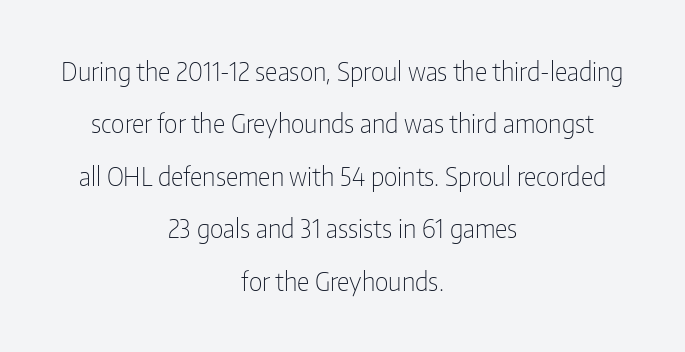
Notice the wide empty band between every row — that's loose leading. The rendering keeps characters at their native spacing. Any mark beneath the type? The region is blank. Letters have the restrained weight of plain body copy at most. A typesetter would mark this as roman, not italic. If you folded the block vertically in half, each line would mirror itself in length.
